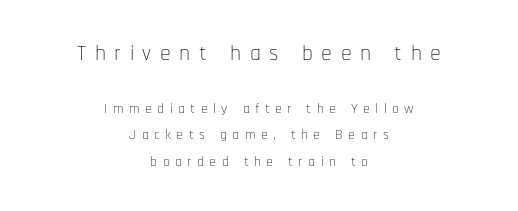
The zone under the glyphs is completely vacant. Nope, not italic — everything's standing straight. Teacher's note: observe the equal gaps on both sides — that is centered alignment. This reads as an unemphasized weight, regular at the heaviest. Line spacing here is loose.
